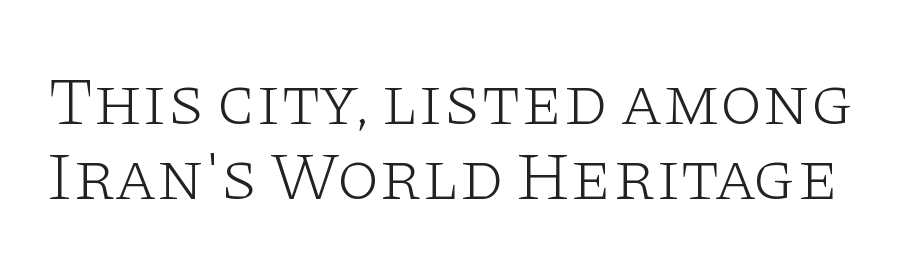
Nobody touched the tracking dial on this one. No word sits above an underline. Note the varied advance widths — an 'i' is clearly narrower than an 'm'. The face used here is seriffed, in the tradition of book romans. Students, observe: this is what under-led, compact text looks like. Heaviness? Minimal to ordinary, like unemphasized prose.
